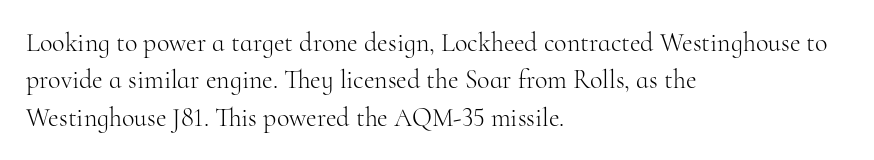
Is the letter spacing exaggerated? No — it looks like the ordinary default. This block has exactly the height ordinary leading produces. This is the regular roman posture of the typeface. Weight: not bold — regular or lighter.
